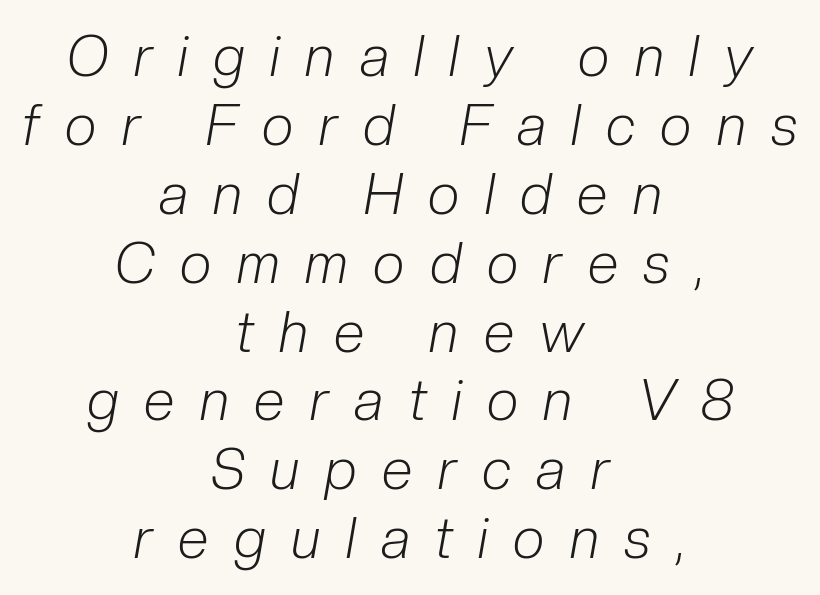
Italic: yes, the glyphs are oblique. The type is letterspaced generously, with wide tracking. Unmarked baselines from the first word to the last. The weight would be labelled regular, book, light, or lighter still.
